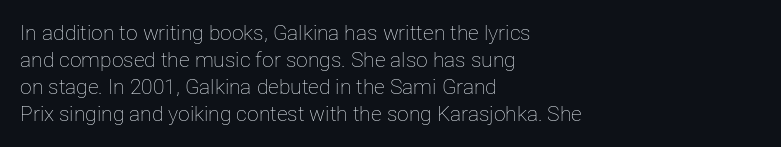
Q: Is the text bold? A: No.
Q: Is the text italic (slanted)? A: No, it is upright.
Q: Is the text underlined? A: No.
Q: How is the paragraph aligned? A: Left-aligned.
Q: Is the spacing between letters normal or unusually wide? A: Normal.
Q: Is the spacing between lines tight, normal or loose? A: Normal.
